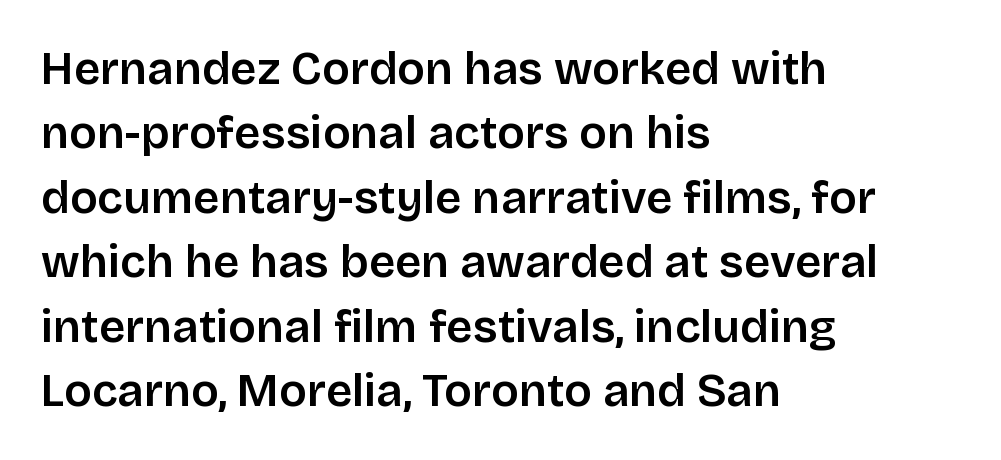
Q: Is the text italic (slanted)? A: No, it is upright.
Q: Is the typeface a serif or a sans-serif typeface? A: Sans-serif.
Q: Is the text underlined? A: No.
Q: How is the paragraph aligned? A: Left-aligned.
Q: Is the spacing between letters normal or unusually wide? A: Normal.
Q: Is the spacing between lines tight, normal or loose? A: Normal.
Q: Width (condensed, normal, or wide)? A: Normal.
Q: Stroke contrast? A: Low.
Q: x-height? A: Large.
Q: Monospaced? A: No.
